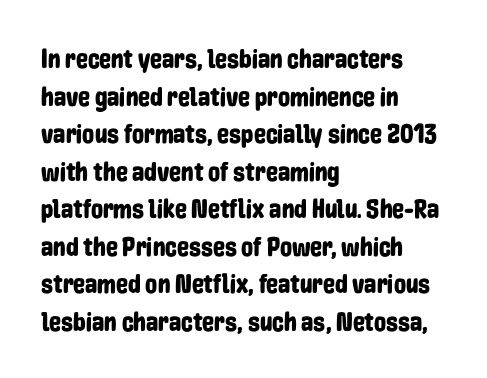
Q: Is the text italic (slanted)? A: No, it is upright.
Q: Is the text underlined? A: No.
Q: How is the paragraph aligned? A: Left-aligned.
Q: Is the spacing between letters normal or unusually wide? A: Normal.
Q: Is the spacing between lines tight, normal or loose? A: Normal.
